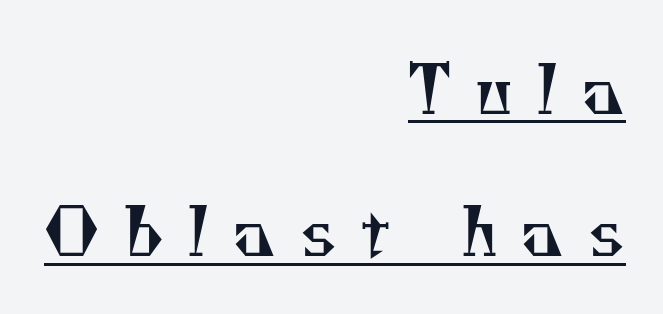
The image shows 65 px regular-weight serif type; set right-aligned, loose line spacing (2.19x), unusually wide letter spacing (+0.36 em), underlined; medium stroke contrast and a small x-height.
